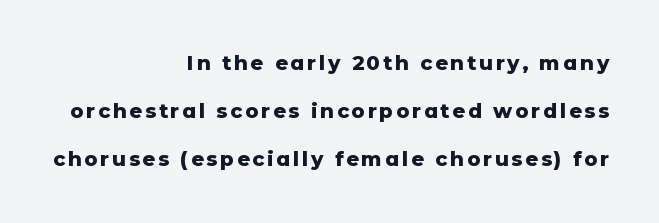
{"italic": "no", "bold": "yes", "underline": "no", "align": "right", "line_spacing": "loose", "line_spacing_ratio": 2.41, "glyph_px": 20}
